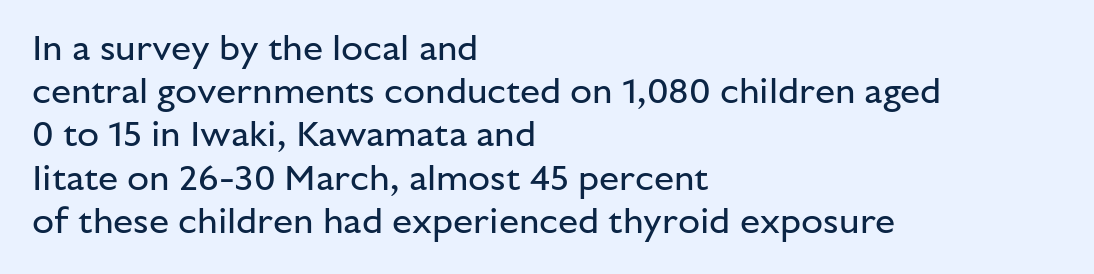
The image shows 36 px regular-weight sans-serif type, upright; set left-aligned, line spacing 1.2x, normal letter spacing, not underlined; low stroke contrast and a medium x-height.
